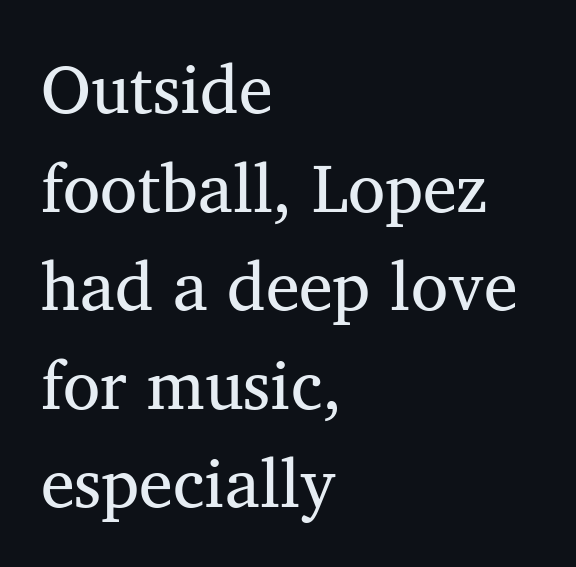
A typesetter would call this proportional, since set widths differ per character. These lines are set flush left with a ragged right edge. The letterforms sit shoulder to shoulder at normal distance. The face looks like a standard text weight, possibly lighter. Bare-footed words on every line. Classification — serif.
